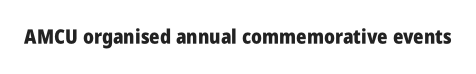
{"italic": "no", "bold": "yes", "underline": "no", "letter_spacing": "normal", "letter_spacing_em": 0.0, "glyph_px": 20}
